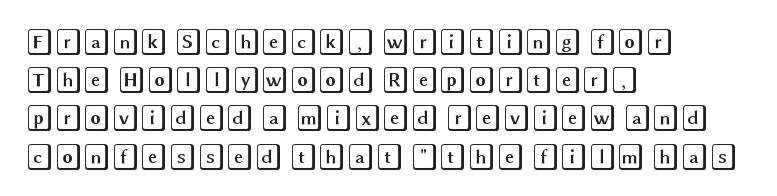
Q: Is the text italic (slanted)? A: No, it is upright.
Q: Is the text underlined? A: No.
Q: How is the paragraph aligned? A: Left-aligned.
Q: Is the spacing between letters normal or unusually wide? A: Normal.
Q: Is the spacing between lines tight, normal or loose? A: Normal.
